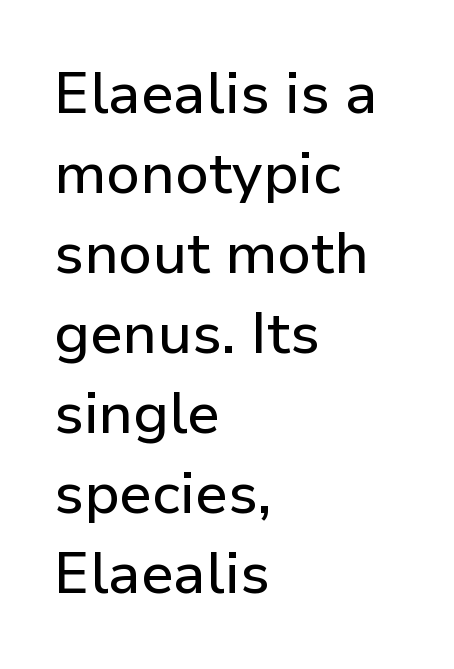
Is there any slant? The stems are plumb. These lines are rendered in a variable-pitch font. The words here are not underlined. Notice how the passage keeps a crisp vertical edge on the left only. Between one letter and the next there's only the usual sliver of space.
